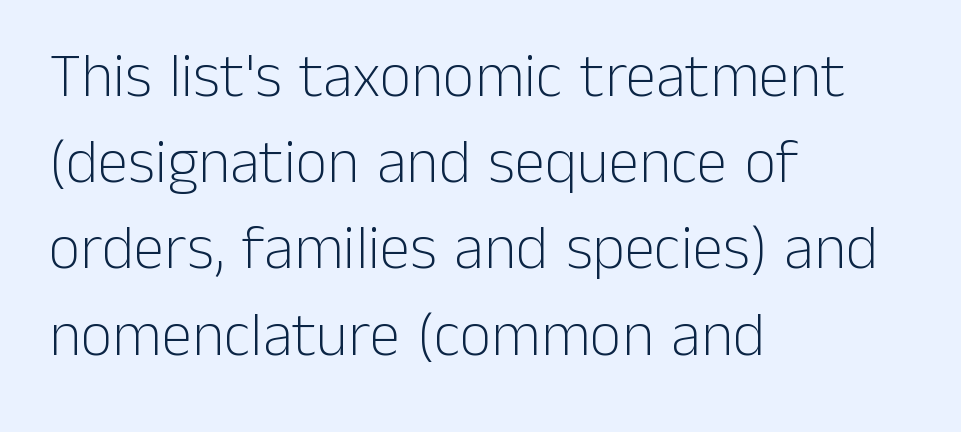
The image shows 62 px light sans-serif type, upright; set left-aligned, normal line spacing (1.39x), normal letter spacing, not underlined; low stroke contrast and a medium x-height.
